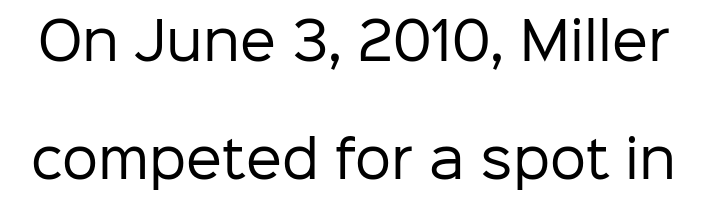
Q: Is the text bold? A: No.
Q: Is the text italic (slanted)? A: No, it is upright.
Q: Is the typeface a serif or a sans-serif typeface? A: Sans-serif.
Q: Is the text underlined? A: No.
Q: Is the spacing between letters normal or unusually wide? A: Normal.
Q: Is the spacing between lines tight, normal or loose? A: Loose.
Q: Width (condensed, normal, or wide)? A: Normal.
Q: Stroke contrast? A: Low.
Q: x-height? A: Medium.
Q: Monospaced? A: No.
